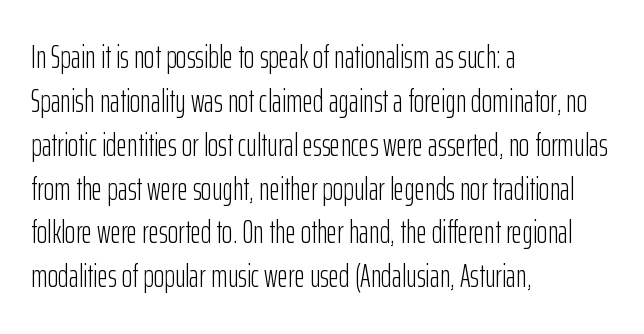
Has an underline been added? It has not. This rendering employs a face without finishing strokes, i.e., a sans-serif. The letters stand upright; this is a roman face. The cut favours lightness, reaching ordinary text weight at its darkest. Whoever set this chose a conventional vertical rhythm. This rendering uses left alignment, leaving the right contour irregular.
